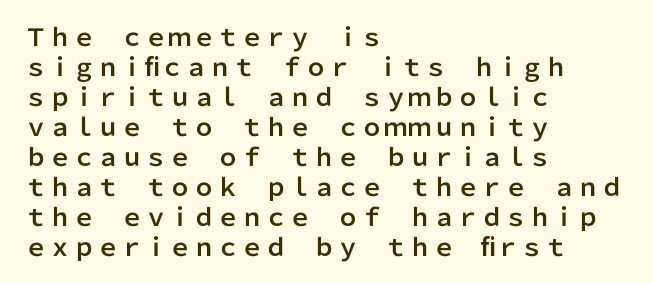
The image shows 24 px text type, upright; set left-aligned, normal line spacing (1.25x), normal letter spacing, not underlined.
